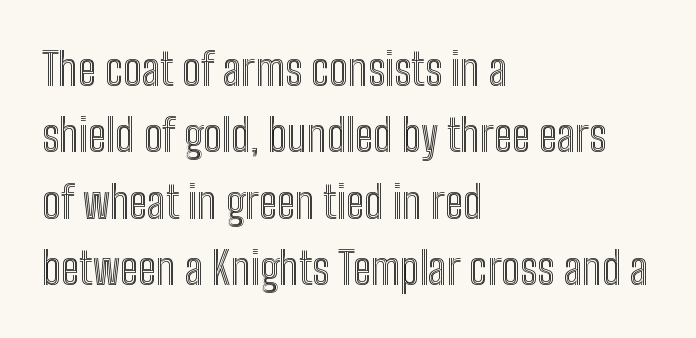
{"italic": "no", "width": "condensed", "x_height": "medium", "monospaced": "no", "underline": "no", "align": "left", "line_spacing": "normal", "line_spacing_ratio": 1.51, "letter_spacing": "normal", "letter_spacing_em": 0.0, "glyph_px": 44}
